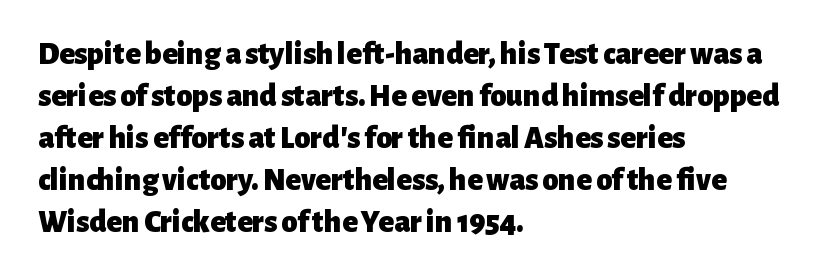
What stands out about the letter spacing? Nothing — it is the standard amount. The letters are bold, with thick, heavy strokes. Plain, unruled lines of type. Unlike a traditional serif, this face leaves its strokes unadorned.
